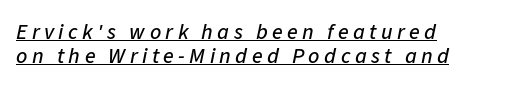
The image shows 22 px text type, italic (leaning right); set left-aligned, tight line spacing (1.08x), unusually wide letter spacing (+0.2 em), underlined.
